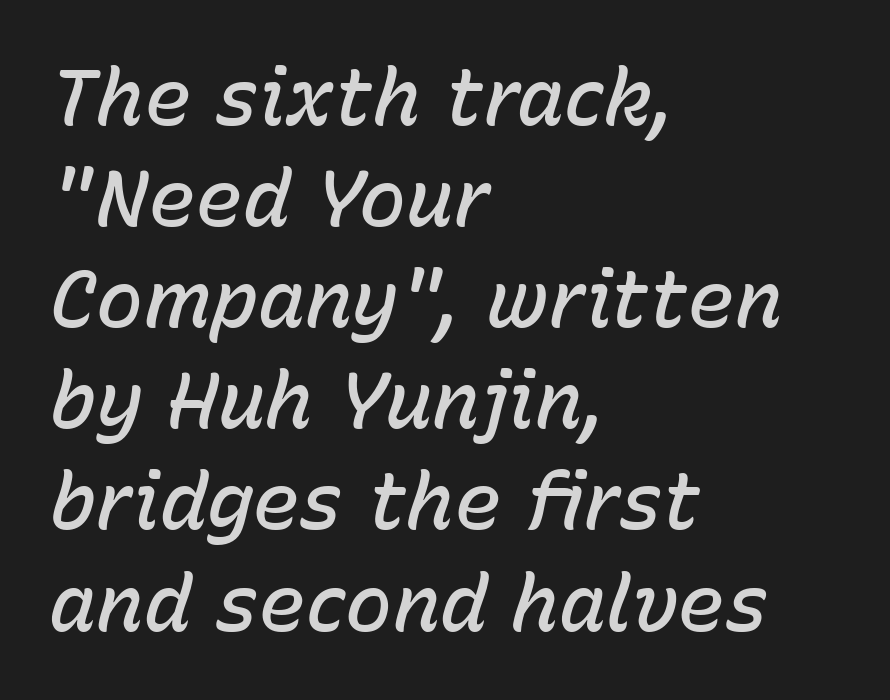
If you measured baseline to baseline, you'd find a middling distance. Line starts are locked; line ends wander. Tracking value appears to be zero — textbook default spacing. The strip under each line holds only bare page.
